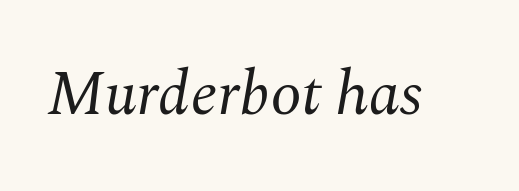
Q: Is the text bold? A: No.
Q: Is the text italic (slanted)? A: Yes, it leans right by about 10 degrees.
Q: Is the typeface a serif or a sans-serif typeface? A: Serif.
Q: Is the text underlined? A: No.
Q: Is the spacing between letters normal or unusually wide? A: Normal.
Q: Width (condensed, normal, or wide)? A: Normal.
Q: Stroke contrast? A: Medium.
Q: x-height? A: Medium.
Q: Monospaced? A: No.
